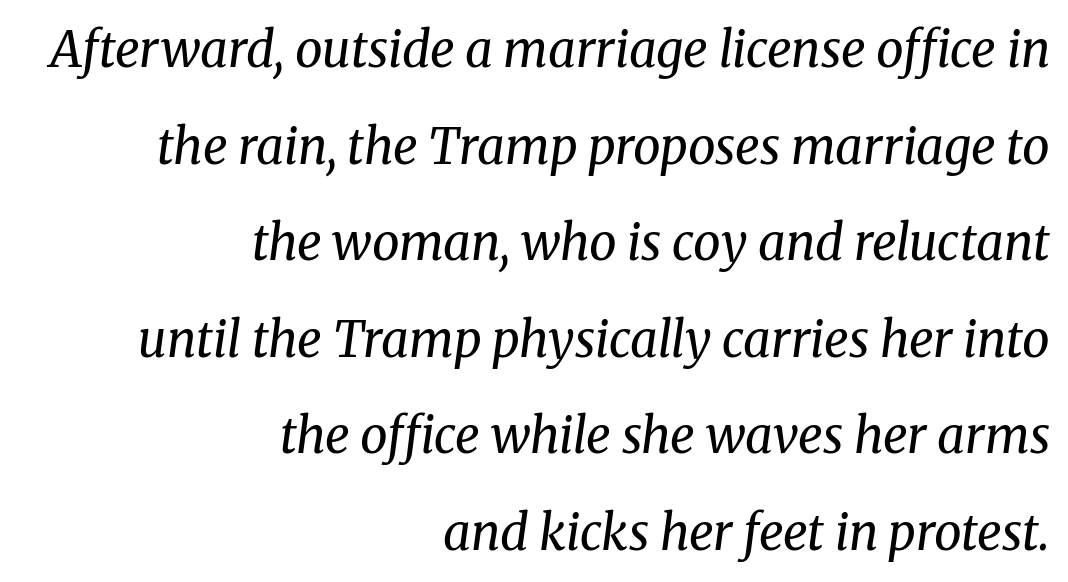
The image shows 49 px regular-weight serif type, italic (leaning right); set right-aligned, loose line spacing (1.97x), normal letter spacing, not underlined; medium stroke contrast and a medium x-height.
